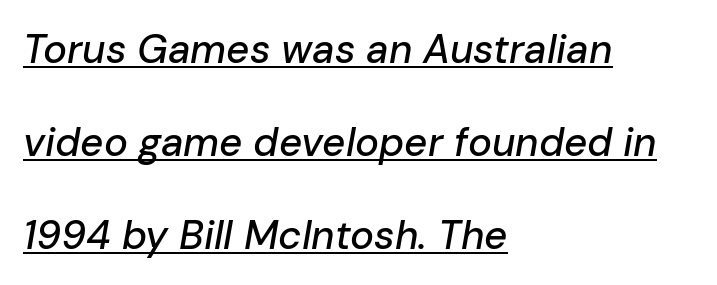
Varying glyph widths throughout — classic text-font behaviour. In terms of posture, this sample is oblique. Look at the tracking — it's just the regular setting, nothing added. Rows of type keep a wide berth in the vertical direction. One-word summary of the alignment: left. The words here are underlined.
